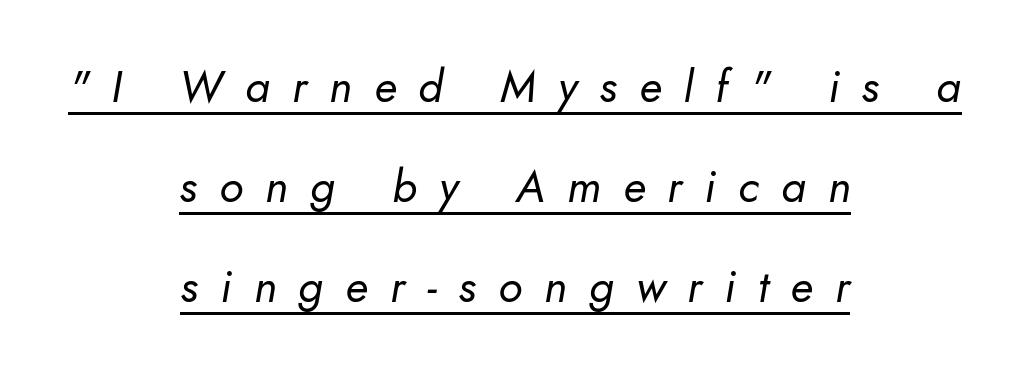
{"italic": "yes", "lean": "right", "slant_degrees": 10, "bold": "no", "weight": "regular", "width": "normal", "stroke_contrast": "low", "x_height": "small", "monospaced": "no", "underline": "yes", "align": "center", "line_spacing": "loose", "line_spacing_ratio": 2.22, "letter_spacing": "wide", "letter_spacing_em": 0.49, "glyph_px": 45}
